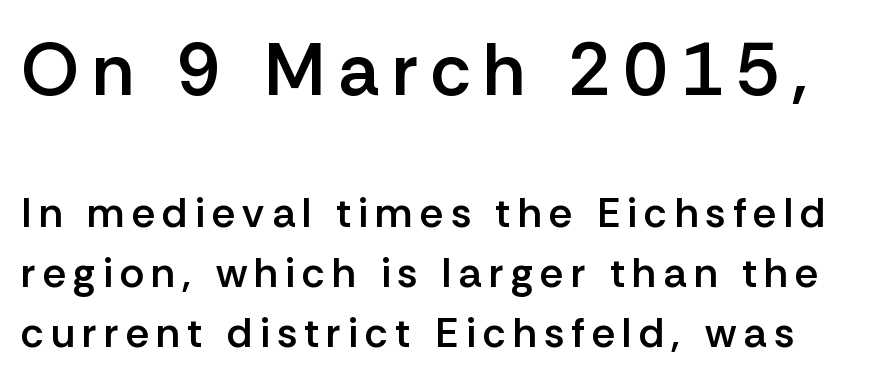
{"serif": "no", "italic": "no", "bold": "semi", "weight": "semibold", "width": "normal", "stroke_contrast": "low", "x_height": "medium", "monospaced": "no", "underline": "no", "line_spacing": "normal", "line_spacing_ratio": 1.42, "larger_block": "first", "size_ratio": 1.76, "glyph_px": 74}
